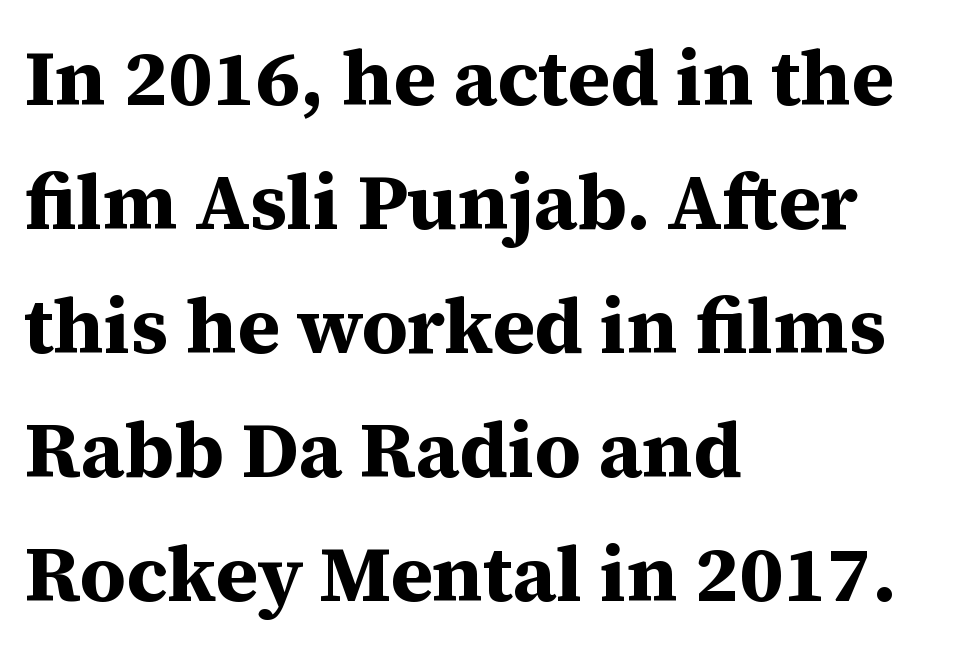
The gap between lines stays unmarked. Is the block centered? No — it sits flush against the left margin. Every letter is thick-stroked: bold, no question. Each new line begins a customary step beneath the previous one.
